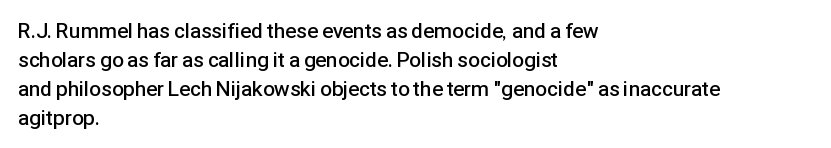
These lines keep a tight, regular rhythm from letter to letter. If you drew a ruler down the left edge, every line would touch it. Compared with an ordinary text face, these strokes are moderately heavier — a semibold. Whoever set this chose a conventional vertical rhythm. The glyphs are unaccompanied by any horizontal stroke below them.
